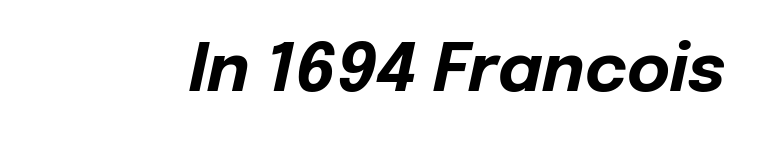
{"italic": "yes", "lean": "right", "slant_degrees": 12, "bold": "yes", "weight": "bold", "width": "normal", "stroke_contrast": "low", "x_height": "medium", "monospaced": "no", "underline": "no", "letter_spacing": "normal", "letter_spacing_em": 0.0, "glyph_px": 66}
